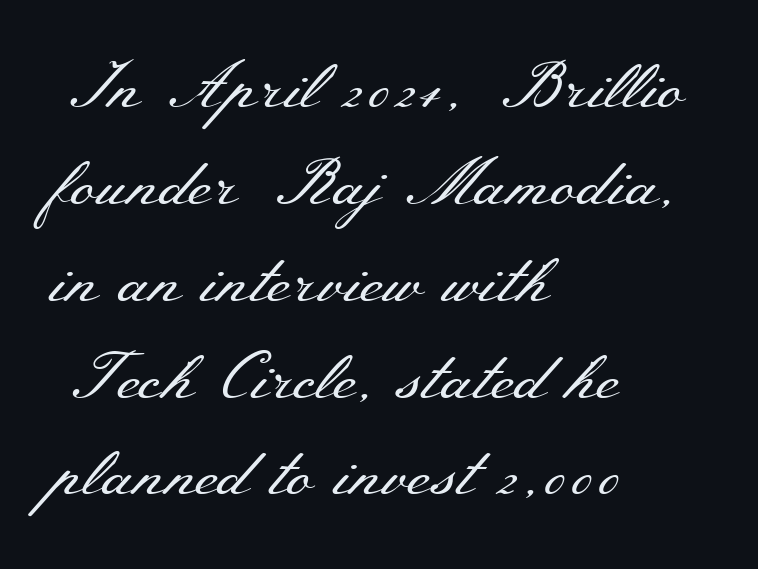
{"serif": "yes", "bold": "no", "weight": "regular", "width": "wide", "stroke_contrast": "medium", "x_height": "small", "monospaced": "no", "underline": "no", "align": "left", "line_spacing": "normal", "line_spacing_ratio": 1.49, "letter_spacing": "normal", "letter_spacing_em": 0.0, "glyph_px": 65}
